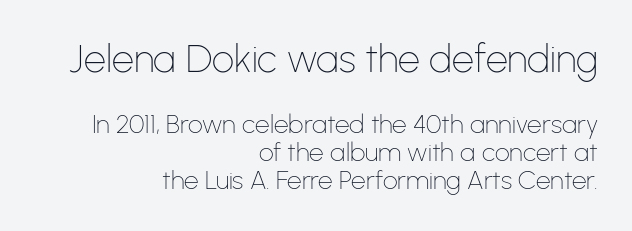
Clear beneath every line of the passage. How would I describe the line gaps? Narrow and economical. Look at the bottom of the vertical strokes: they stop flat, with no serifs. Two sizes are in play, and the larger belongs to the first block.
